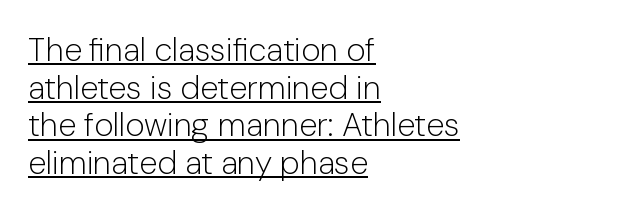
The image shows 33 px light sans-serif type, upright; set left-aligned, tight line spacing (1.14x), normal letter spacing, underlined; low stroke contrast and a medium x-height.
